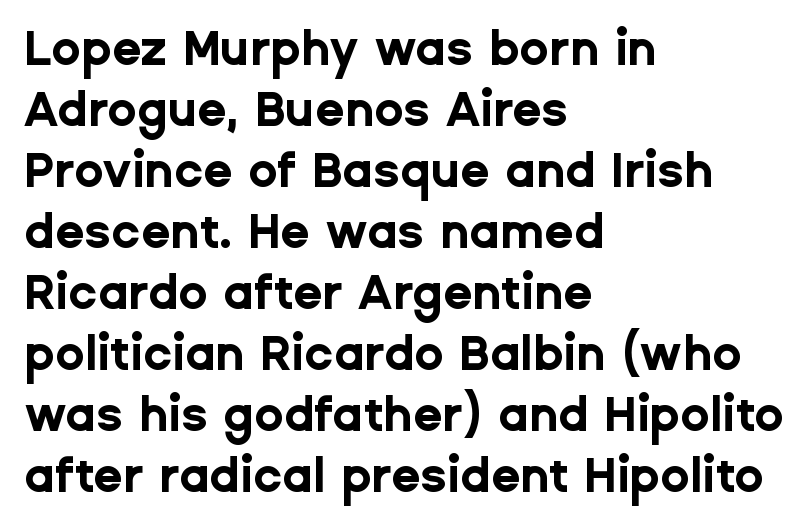
Q: Is the text bold? A: Yes.
Q: Is the text italic (slanted)? A: No, it is upright.
Q: Is the typeface a serif or a sans-serif typeface? A: Sans-serif.
Q: Is the text underlined? A: No.
Q: How is the paragraph aligned? A: Left-aligned.
Q: Is the spacing between letters normal or unusually wide? A: Normal.
Q: Is the spacing between lines tight, normal or loose? A: Normal.
Q: Width (condensed, normal, or wide)? A: Normal.
Q: Stroke contrast? A: Low.
Q: x-height? A: Medium.
Q: Monospaced? A: No.
